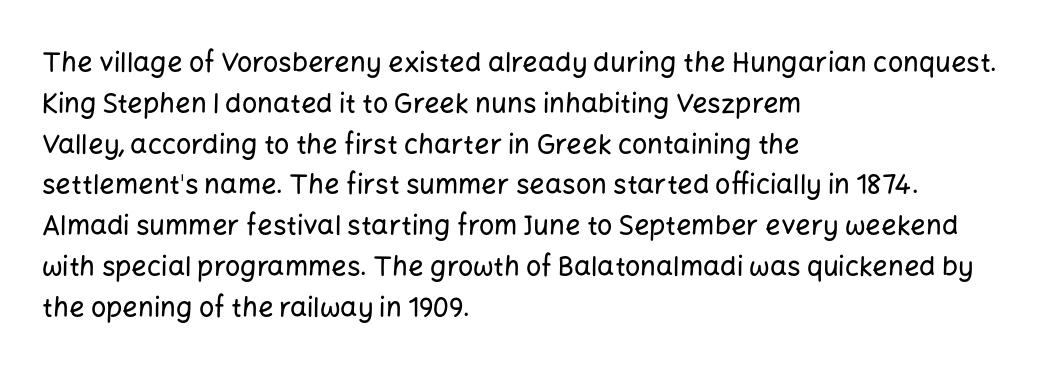
The typography opts for an upright posture over an oblique one. Descenders hang freely into open space. The rag falls on the right side of this text block. No extra tracking has been applied to these lines. Does the leading feel generous? No, just average.
